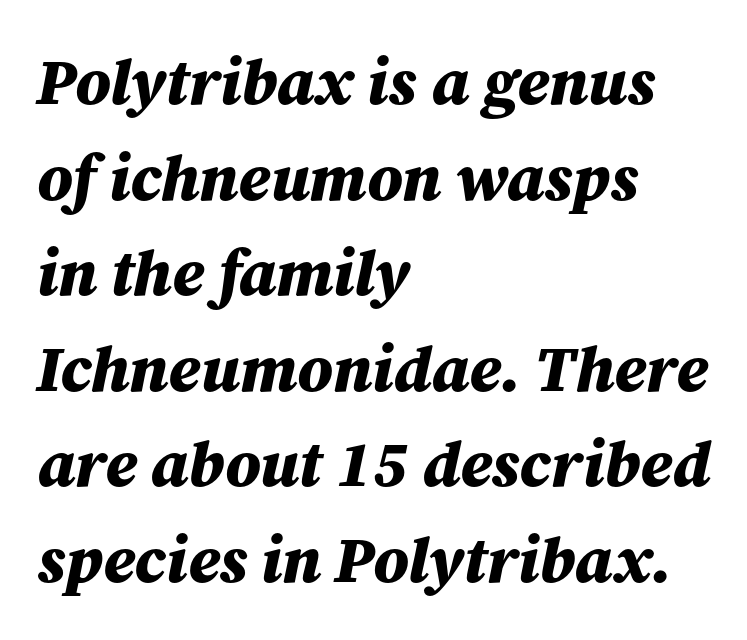
The image shows 65 px bold type, italic (leaning right); set left-aligned, normal line spacing (1.47x), normal letter spacing, not underlined; medium stroke contrast and a medium x-height.
